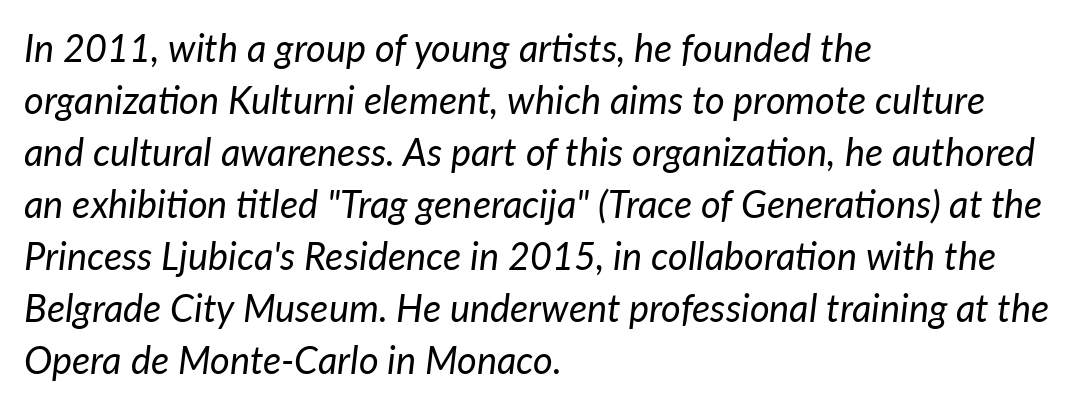
The image shows 38 px regular-weight type, italic (leaning right); set left-aligned, normal line spacing (1.37x), normal letter spacing, not underlined; low stroke contrast and a medium x-height.
